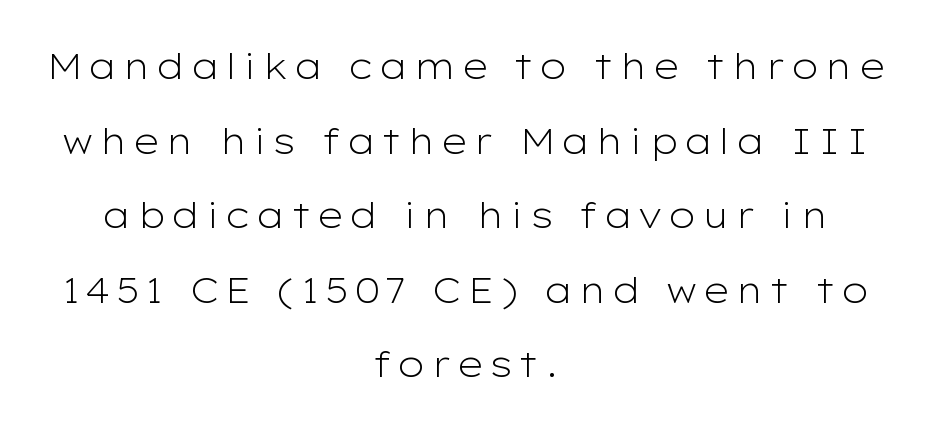
Q: Is the text bold? A: No.
Q: Is the text italic (slanted)? A: No, it is upright.
Q: Is the typeface a serif or a sans-serif typeface? A: Sans-serif.
Q: Is the text underlined? A: No.
Q: How is the paragraph aligned? A: Centered.
Q: Is the spacing between lines tight, normal or loose? A: Loose.
Q: Width (condensed, normal, or wide)? A: Wide.
Q: Stroke contrast? A: Low.
Q: x-height? A: Medium.
Q: Monospaced? A: No.
